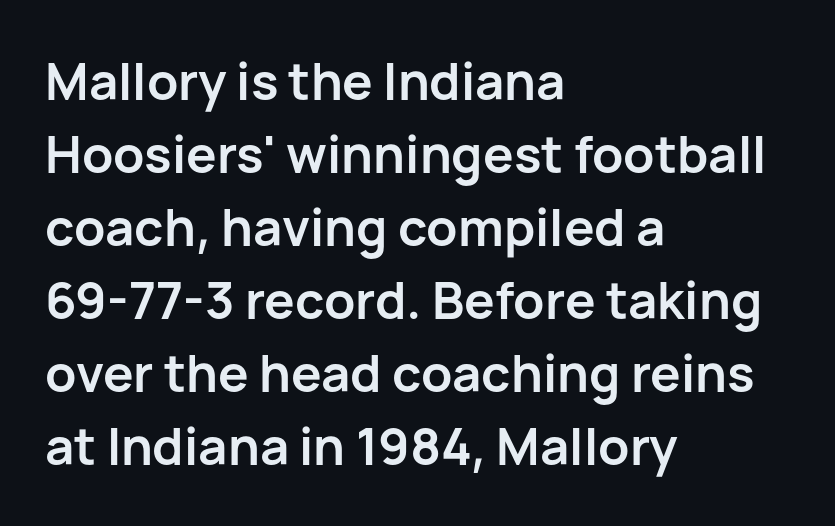
The image shows 51 px semibold sans-serif type, upright; set left-aligned, normal line spacing (1.43x), normal letter spacing, not underlined; low stroke contrast and a medium x-height.
